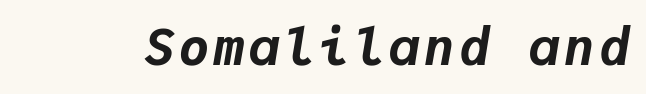
{"italic": "yes", "lean": "right", "slant_degrees": 9, "bold": "yes", "weight": "bold", "width": "normal", "stroke_contrast": "low", "x_height": "medium", "monospaced": "yes", "underline": "no", "glyph_px": 50}
